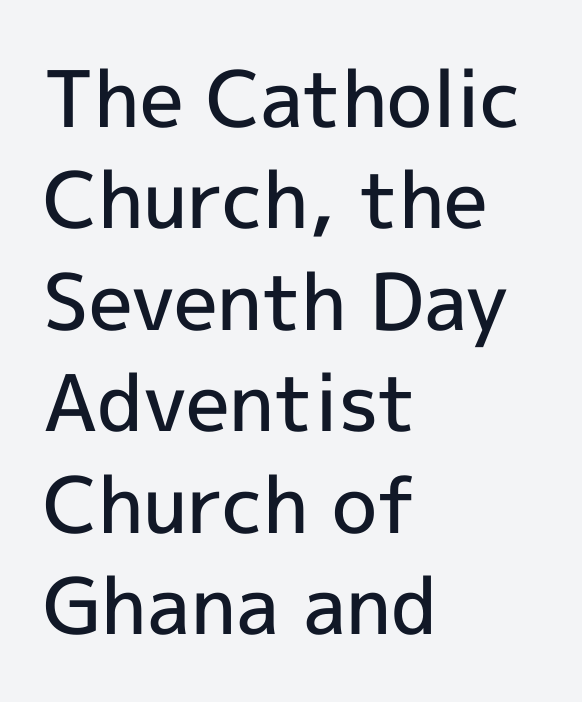
Q: Is the text bold? A: Semi-bold.
Q: Is the text italic (slanted)? A: No, it is upright.
Q: Is the typeface a serif or a sans-serif typeface? A: Sans-serif.
Q: Is the text underlined? A: No.
Q: How is the paragraph aligned? A: Left-aligned.
Q: Is the spacing between letters normal or unusually wide? A: Normal.
Q: Is the spacing between lines tight, normal or loose? A: Normal.
Q: Width (condensed, normal, or wide)? A: Normal.
Q: x-height? A: Medium.
Q: Monospaced? A: No.
